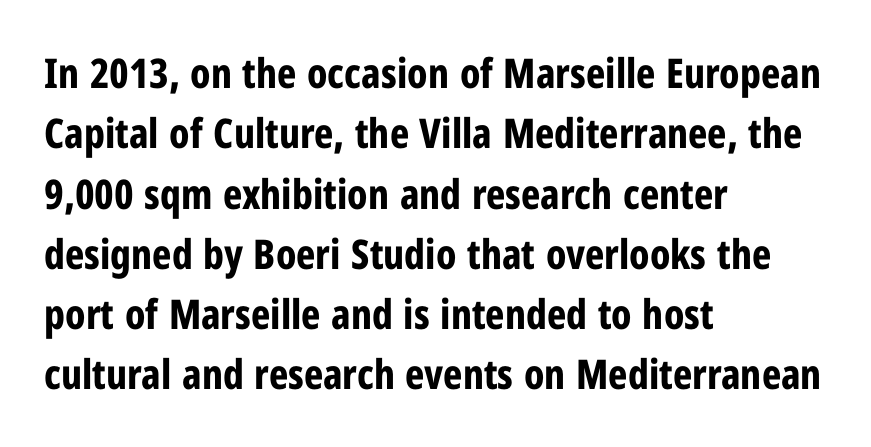
A typesetter would call this zero additional tracking. Stroke terminals: plain, sans-serif. Is there much room between lines? A standard amount, neither cramped nor airy. The letters stand straight up with perfectly vertical stems. These lines stack with their left ends in a neat column.
